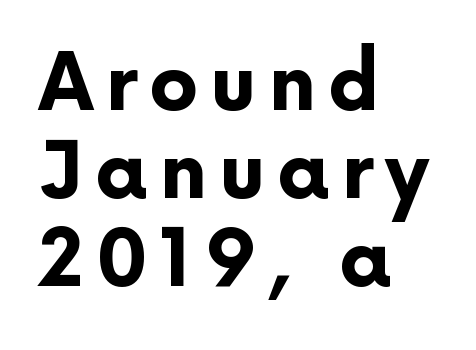
The image shows 78 px bold sans-serif type, upright; set left-aligned, tight line spacing (1.13x), not underlined; low stroke contrast and a medium x-height.
